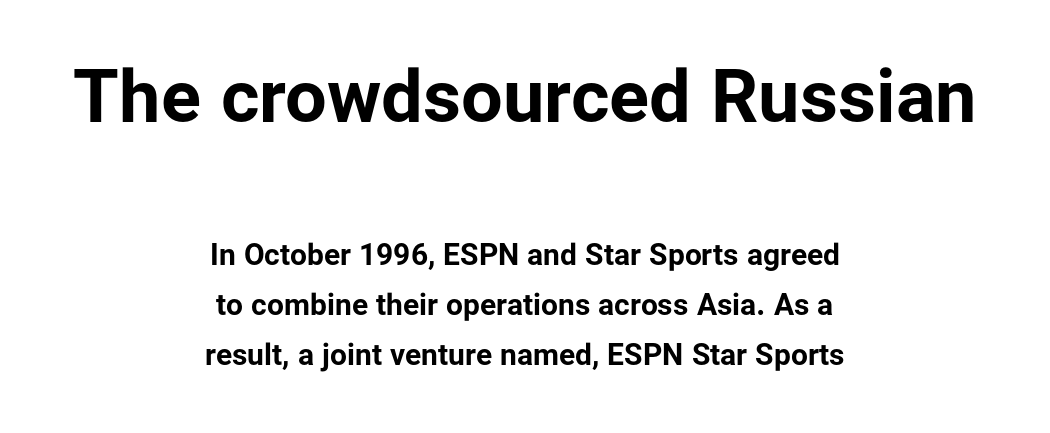
The image shows 74 px bold sans-serif type, upright; set centered, normal line spacing (1.68x), normal letter spacing, not underlined; the first (top) block is 2.47x larger; low stroke contrast and a medium x-height.
